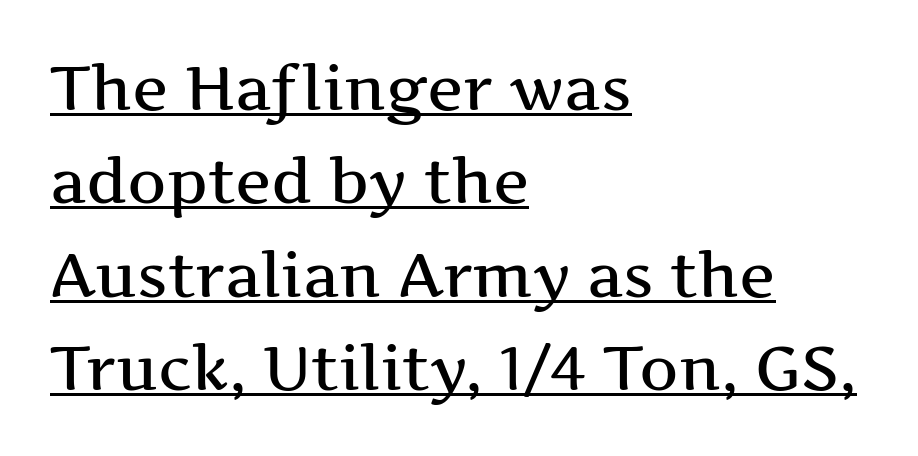
{"serif": "yes", "italic": "no", "width": "wide", "stroke_contrast": "medium", "x_height": "medium", "monospaced": "no", "underline": "yes", "align": "left", "line_spacing": "normal", "line_spacing_ratio": 1.53, "letter_spacing": "normal", "letter_spacing_em": 0.0, "glyph_px": 61}
